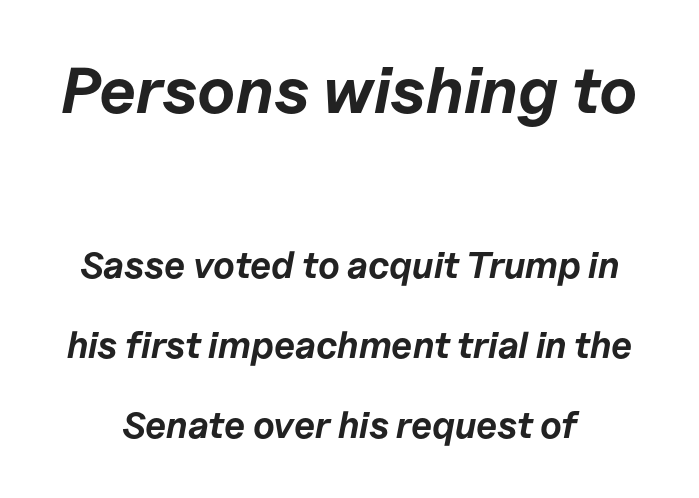
The image shows 65 px bold type, italic (leaning right); set loose line spacing (2.16x), normal letter spacing, not underlined; the first (top) block is 1.76x larger; low stroke contrast and a medium x-height.
